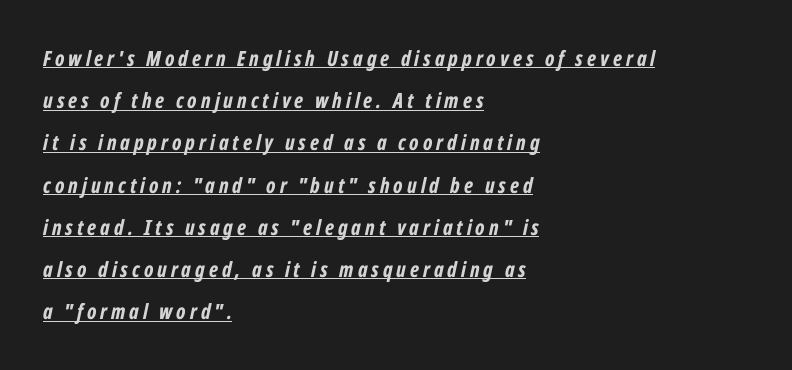
{"italic": "yes", "lean": "right", "slant_degrees": 12, "bold": "yes", "underline": "yes", "align": "left", "line_spacing": "loose", "line_spacing_ratio": 2.01, "glyph_px": 21}
